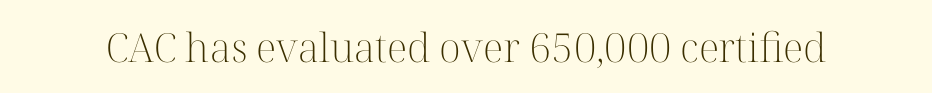
The image shows 40 px light serif type, upright; set normal letter spacing, not underlined; high stroke contrast and a medium x-height.
